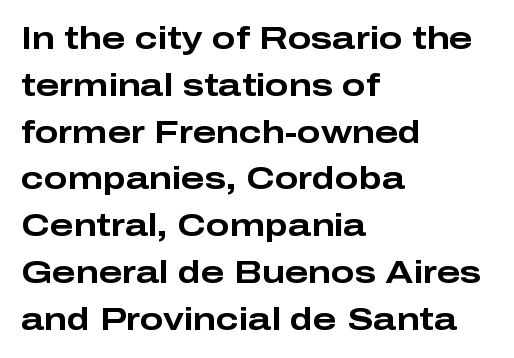
Q: Is the text bold? A: Yes.
Q: Is the text italic (slanted)? A: No, it is upright.
Q: Is the typeface a serif or a sans-serif typeface? A: Sans-serif.
Q: Is the text underlined? A: No.
Q: How is the paragraph aligned? A: Left-aligned.
Q: Is the spacing between letters normal or unusually wide? A: Normal.
Q: Is the spacing between lines tight, normal or loose? A: Normal.
Q: Width (condensed, normal, or wide)? A: Wide.
Q: Stroke contrast? A: Low.
Q: x-height? A: Medium.
Q: Monospaced? A: No.
